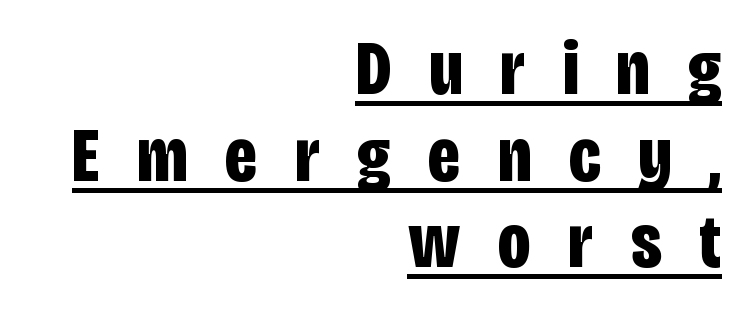
Q: Is the text bold? A: Yes.
Q: Is the text italic (slanted)? A: No, it is upright.
Q: Is the typeface a serif or a sans-serif typeface? A: Sans-serif.
Q: Is the text underlined? A: Yes.
Q: How is the paragraph aligned? A: Right-aligned.
Q: Is the spacing between letters normal or unusually wide? A: Unusually wide.
Q: Is the spacing between lines tight, normal or loose? A: Tight.
Q: Width (condensed, normal, or wide)? A: Condensed.
Q: Stroke contrast? A: Low.
Q: x-height? A: Large.
Q: Monospaced? A: No.
